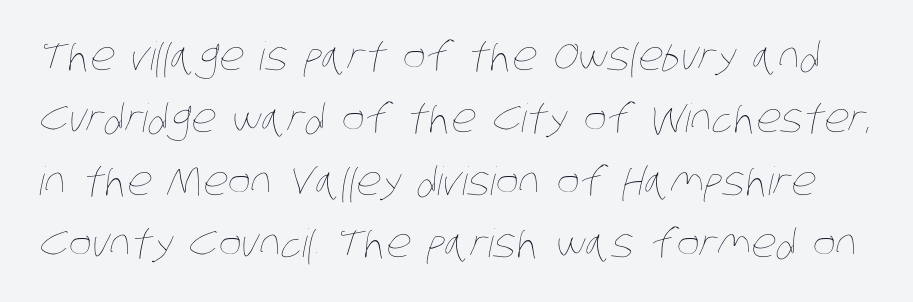
Q: Is the text bold? A: No.
Q: Is the text underlined? A: No.
Q: Is the spacing between letters normal or unusually wide? A: Normal.
Q: Is the spacing between lines tight, normal or loose? A: Normal.
Q: Width (condensed, normal, or wide)? A: Condensed.
Q: Stroke contrast? A: Low.
Q: x-height? A: Large.
Q: Monospaced? A: No.
